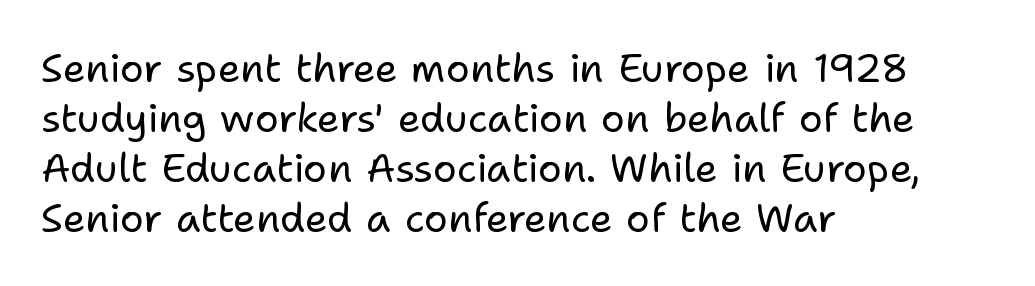
Q: Is the text bold? A: No.
Q: Is the text italic (slanted)? A: No, it is upright.
Q: Is the typeface a serif or a sans-serif typeface? A: Sans-serif.
Q: Is the text underlined? A: No.
Q: How is the paragraph aligned? A: Left-aligned.
Q: Is the spacing between letters normal or unusually wide? A: Normal.
Q: Is the spacing between lines tight, normal or loose? A: Normal.
Q: Width (condensed, normal, or wide)? A: Normal.
Q: Stroke contrast? A: Low.
Q: x-height? A: Medium.
Q: Monospaced? A: No.
